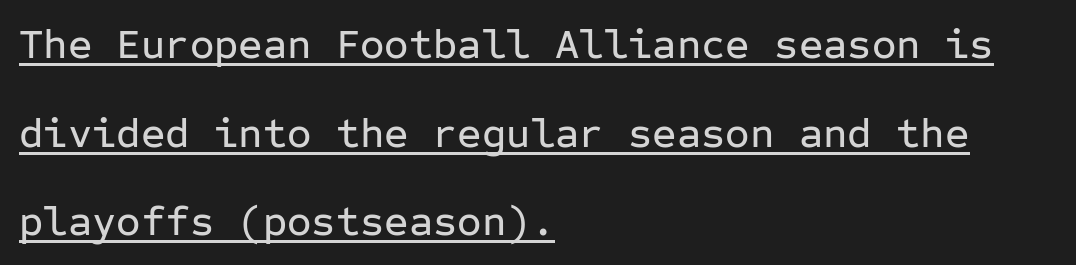
The letters march in equal steps, a hallmark of fixed-pitch type. Style check: upright. Stroke terminals: plain, sans-serif. Every word sits above its own underline. Inter-character spacing is left at the font's built-in metrics.
